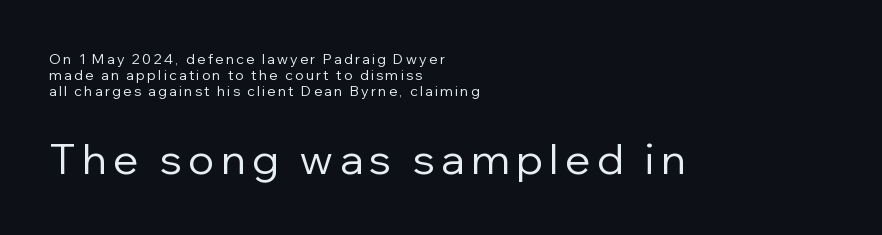
Q: Is the text bold? A: No.
Q: Is the text italic (slanted)? A: No, it is upright.
Q: Is the typeface a serif or a sans-serif typeface? A: Sans-serif.
Q: Is the text underlined? A: No.
Q: How is the paragraph aligned? A: Left-aligned.
Q: Which block of text is set in a larger size, the first (top) or the second (bottom)? A: The second (bottom) one.
Q: Width (condensed, normal, or wide)? A: Normal.
Q: Stroke contrast? A: Low.
Q: x-height? A: Medium.
Q: Monospaced? A: No.
